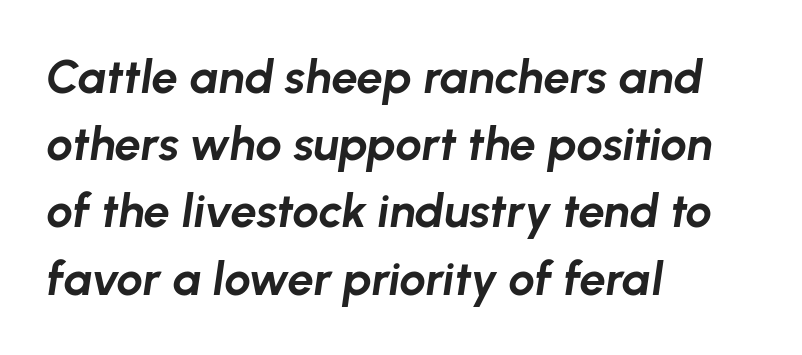
The image shows 47 px bold type, italic (leaning right); set left-aligned, normal line spacing (1.43x), normal letter spacing, not underlined; low stroke contrast and a medium x-height.
